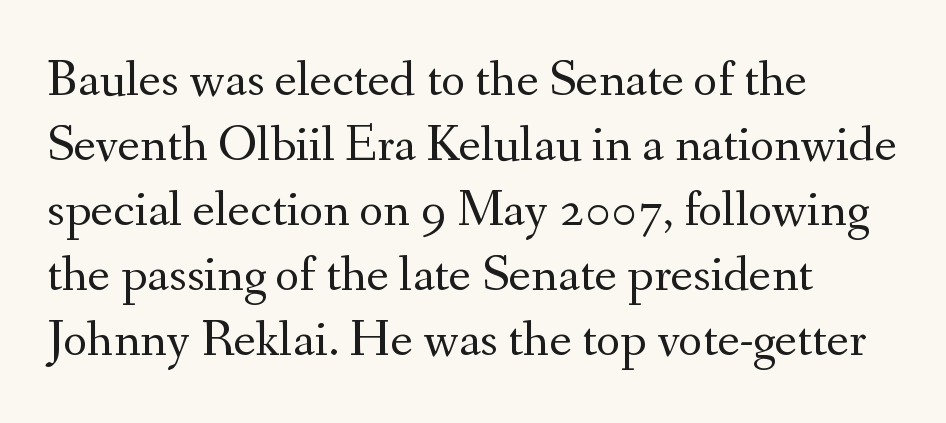
The image shows 52 px regular-weight serif type, upright; set left-aligned, normal line spacing (1.25x), normal letter spacing, not underlined; medium stroke contrast and a small x-height.
